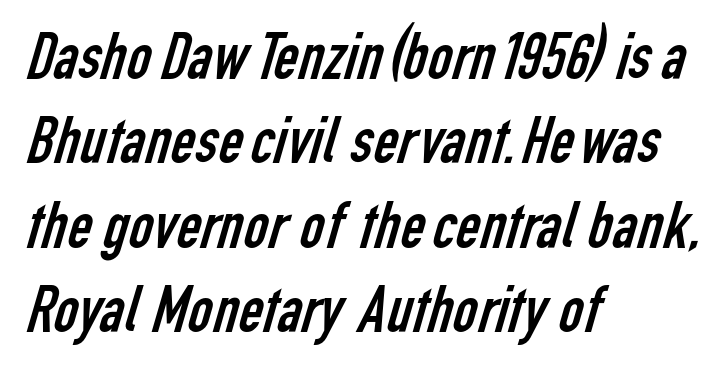
The image shows 67 px regular-weight, condensed sans-serif type; set left-aligned, normal line spacing (1.26x), normal letter spacing, not underlined; low stroke contrast and a medium x-height.
